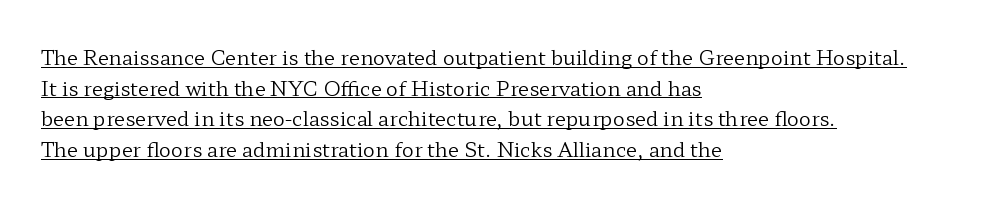
The image shows 20 px text type, upright; set left-aligned, normal line spacing (1.53x), normal letter spacing, underlined.
